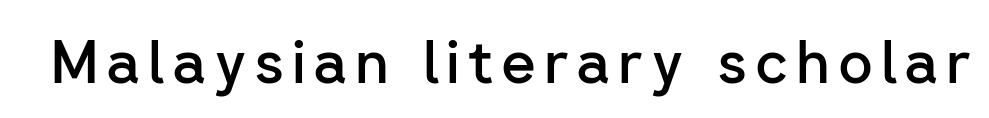
Font category for this specimen: sans-serif. Plain, unruled lines of type. The letters stand straight up with perfectly vertical stems. These words are printed semibold, heavier than regular yet not bold. Each letter keeps its own natural width here, so spacing adapts to shape.
